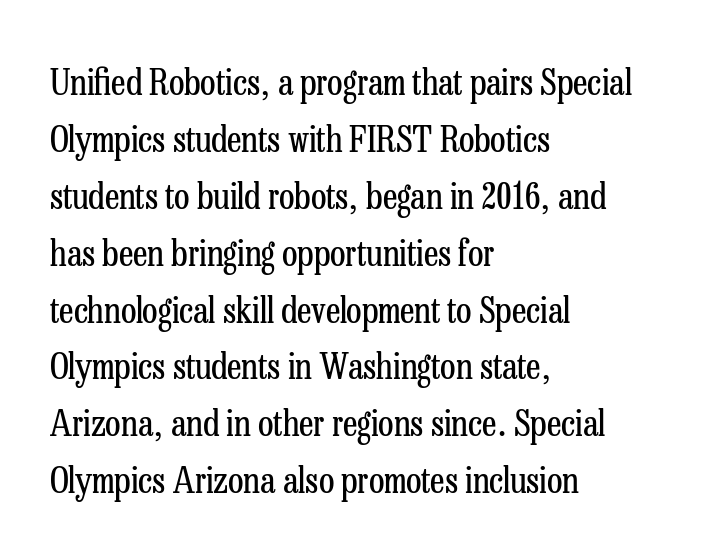
{"serif": "yes", "italic": "no", "bold": "no", "weight": "regular", "width": "condensed", "stroke_contrast": "low", "x_height": "medium", "monospaced": "no", "underline": "no", "align": "left", "line_spacing": "normal", "line_spacing_ratio": 1.58, "letter_spacing": "normal", "letter_spacing_em": 0.0, "glyph_px": 36}
